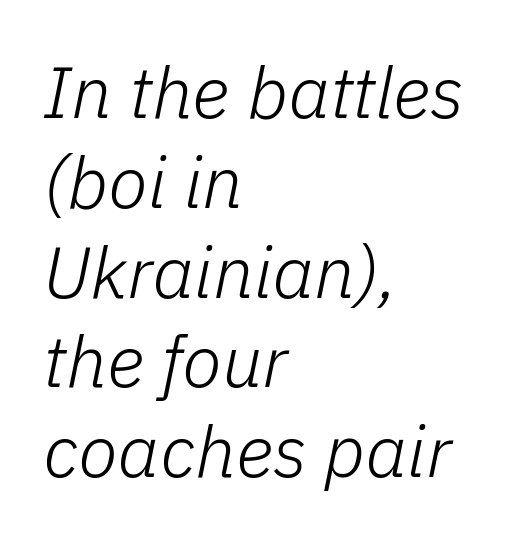
Has an underline been added? It has not. The letterforms sit at book weight or below. The tracking reads as untouched default to a designer's eye. These lines are rendered in a variable-pitch font. Notice how the passage keeps a crisp vertical edge on the left only. Is the type slanted? Yes — the strokes lean at a clear angle.
